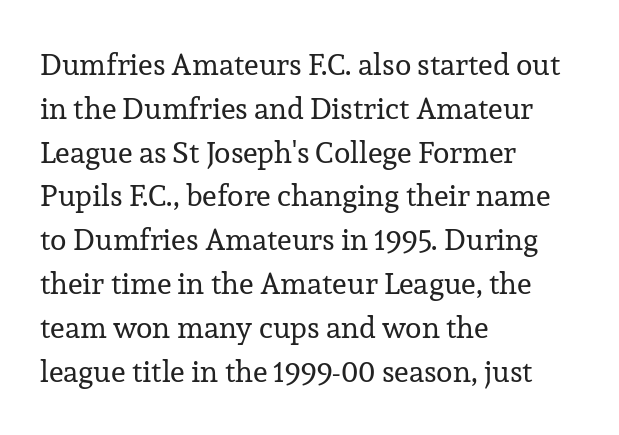
{"serif": "yes", "italic": "no", "bold": "no", "weight": "regular", "width": "normal", "stroke_contrast": "low", "x_height": "medium", "monospaced": "no", "underline": "no", "align": "left", "line_spacing": "normal", "line_spacing_ratio": 1.46, "letter_spacing": "normal", "letter_spacing_em": 0.0, "glyph_px": 30}
